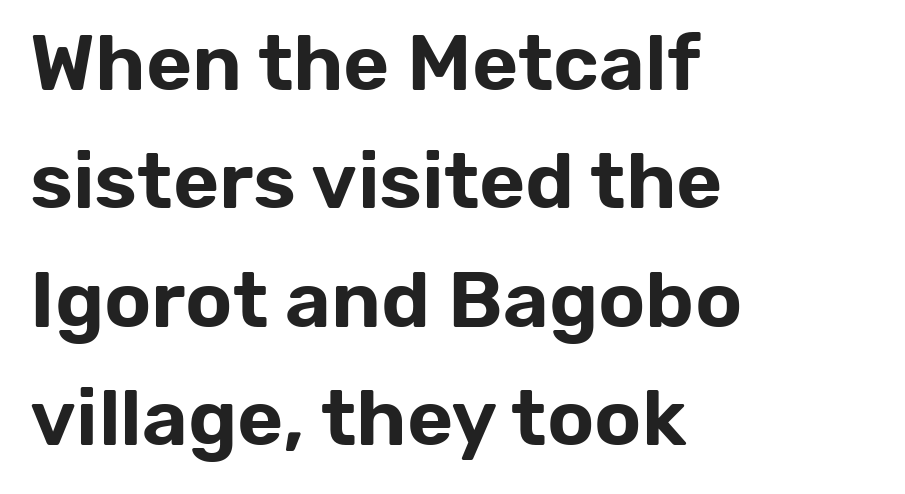
Q: Is the text italic (slanted)? A: No, it is upright.
Q: Is the typeface a serif or a sans-serif typeface? A: Sans-serif.
Q: Is the text underlined? A: No.
Q: How is the paragraph aligned? A: Left-aligned.
Q: Is the spacing between letters normal or unusually wide? A: Normal.
Q: Is the spacing between lines tight, normal or loose? A: Normal.
Q: Width (condensed, normal, or wide)? A: Normal.
Q: Stroke contrast? A: Low.
Q: x-height? A: Medium.
Q: Monospaced? A: No.
